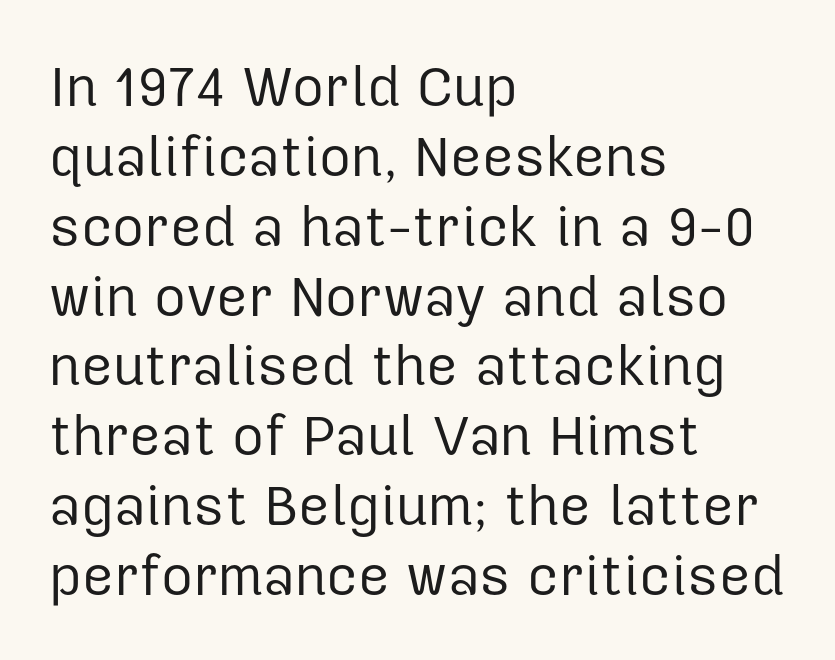
The letters advance in unequal steps, a hallmark of proportional type. Does the lettering tilt? It doesn't — this is upright. Counters stay open thanks to moderate or lighter strokes. Alignment: flush left. Regarding serifs, this sample does without them.
